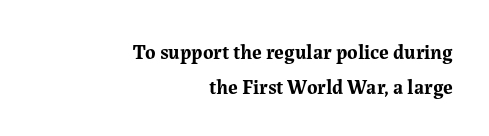
{"italic": "no", "bold": "yes", "underline": "no", "align": "right", "line_spacing_ratio": 1.74, "letter_spacing": "normal", "letter_spacing_em": 0.0, "glyph_px": 20}
